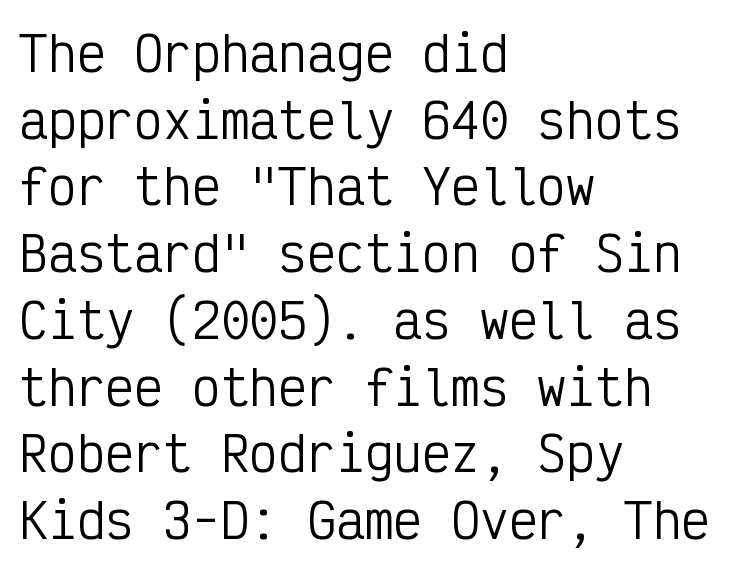
{"serif": "no", "italic": "no", "bold": "no", "weight": "regular", "width": "condensed", "stroke_contrast": "low", "x_height": "medium", "monospaced": "yes", "underline": "no", "align": "left", "line_spacing": "normal", "line_spacing_ratio": 1.39, "letter_spacing": "normal", "letter_spacing_em": 0.0, "glyph_px": 48}
